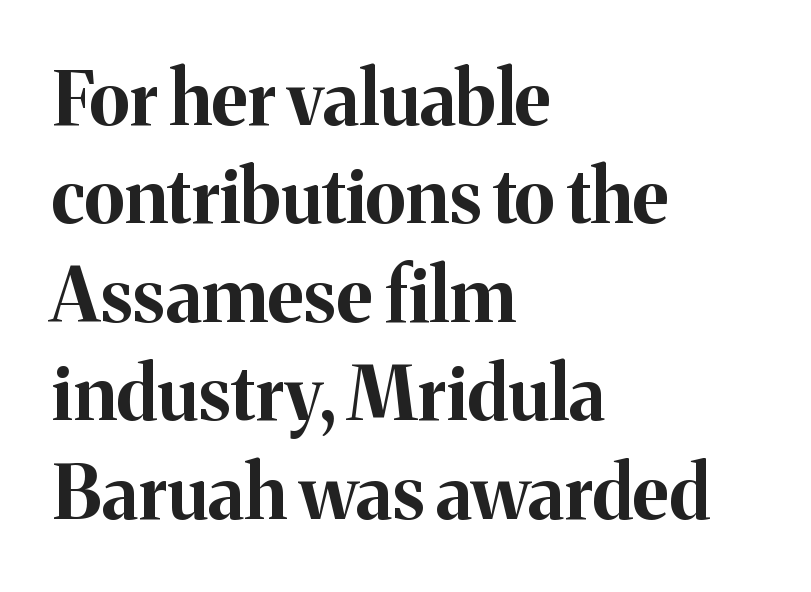
The image shows 74 px bold serif type, upright; set left-aligned, normal line spacing (1.33x), normal letter spacing, not underlined; medium stroke contrast and a medium x-height.
